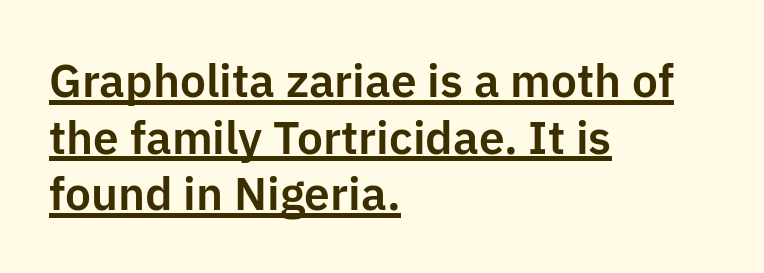
Does the type have serifs? No, each stem ends abruptly. Character widths vary here, with narrow letters taking less room than wide ones. Designer's note — italics off, roman on. Tracking value appears to be zero — textbook default spacing. The string is rendered with underlining switched on. Horizontal alignment here is leftward, the default for most running prose.
